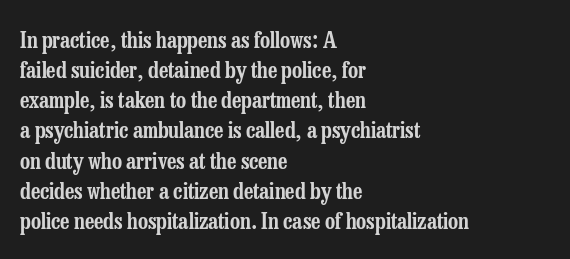
{"italic": "no", "underline": "no", "align": "left", "line_spacing": "normal", "line_spacing_ratio": 1.37, "letter_spacing": "normal", "letter_spacing_em": 0.0, "glyph_px": 22}
